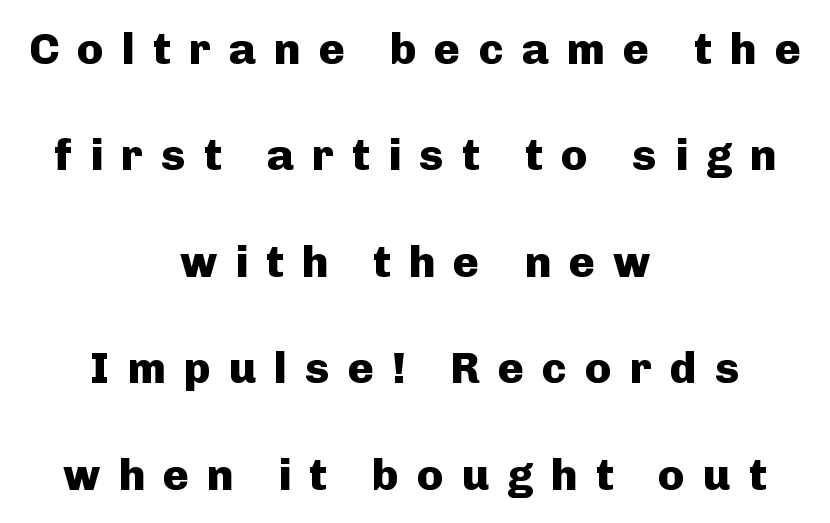
Q: Is the text bold? A: Yes.
Q: Is the text italic (slanted)? A: No, it is upright.
Q: Is the typeface a serif or a sans-serif typeface? A: Sans-serif.
Q: Is the text underlined? A: No.
Q: How is the paragraph aligned? A: Centered.
Q: Is the spacing between letters normal or unusually wide? A: Unusually wide.
Q: Is the spacing between lines tight, normal or loose? A: Loose.
Q: Width (condensed, normal, or wide)? A: Normal.
Q: Stroke contrast? A: Low.
Q: x-height? A: Medium.
Q: Monospaced? A: No.
